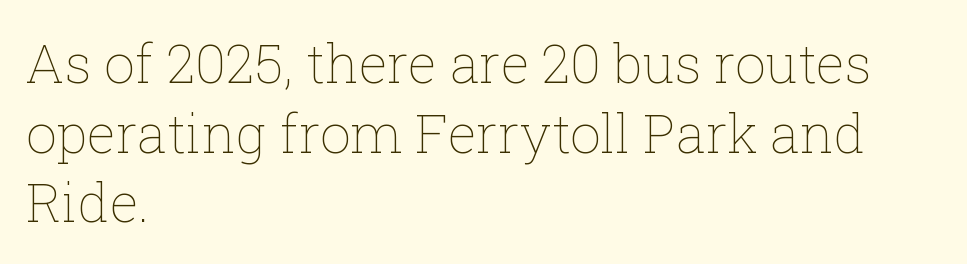
The image shows 54 px thin type, upright; set left-aligned, normal line spacing (1.29x), normal letter spacing, not underlined; low stroke contrast and a medium x-height.
